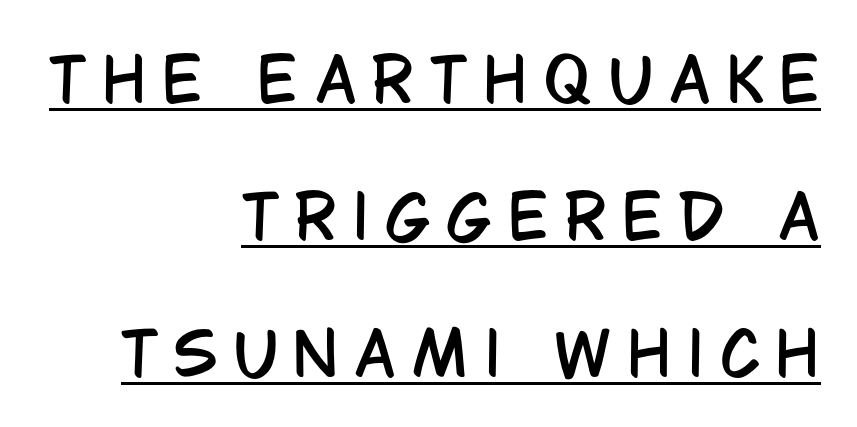
The image shows 60 px condensed sans-serif type, upright; set right-aligned, loose line spacing (2.28x), unusually wide letter spacing (+0.27 em), underlined; low stroke contrast and a large x-height.
